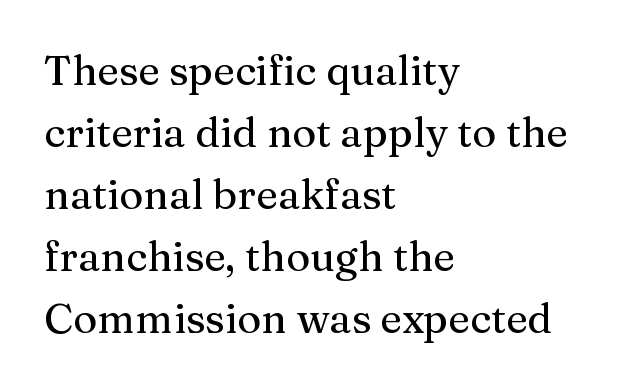
Q: Is the text italic (slanted)? A: No, it is upright.
Q: Is the typeface a serif or a sans-serif typeface? A: Serif.
Q: Is the text underlined? A: No.
Q: How is the paragraph aligned? A: Left-aligned.
Q: Is the spacing between letters normal or unusually wide? A: Normal.
Q: Is the spacing between lines tight, normal or loose? A: Normal.
Q: Width (condensed, normal, or wide)? A: Normal.
Q: Stroke contrast? A: Medium.
Q: x-height? A: Medium.
Q: Monospaced? A: No.
